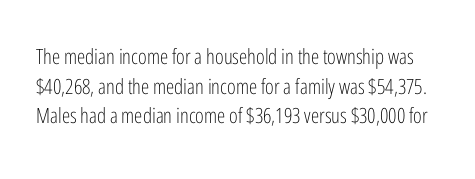
{"italic": "no", "bold": "no", "underline": "no", "line_spacing": "normal", "line_spacing_ratio": 1.41, "letter_spacing": "normal", "letter_spacing_em": 0.0, "glyph_px": 21}
